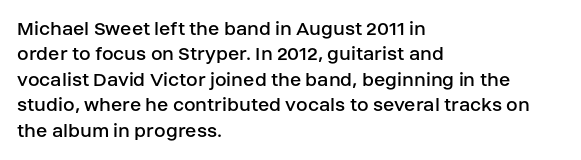
The image shows 21 px text type, upright; set left-aligned, line spacing 1.21x, normal letter spacing, not underlined.
